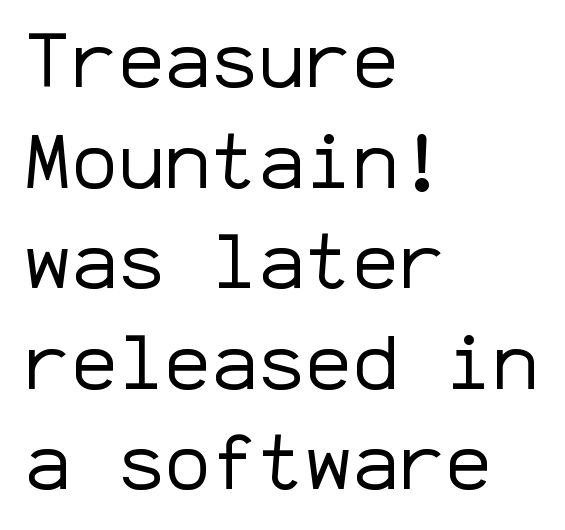
The image shows 78 px regular-weight sans-serif type, upright, monospaced; set left-aligned, normal line spacing (1.29x), normal letter spacing, not underlined; low stroke contrast and a medium x-height.
